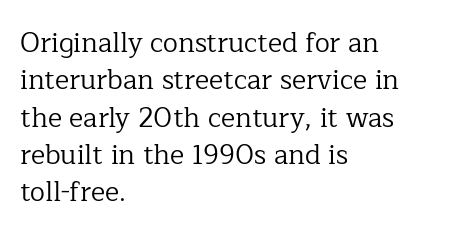
Interline gaps are of average width in this sample. Inter-character spacing is left at the font's built-in metrics. If you drew a line through each stem, it would be perfectly vertical. Words float on clear page, feet unadorned. Each line starts at the same left margin while the right side varies.
